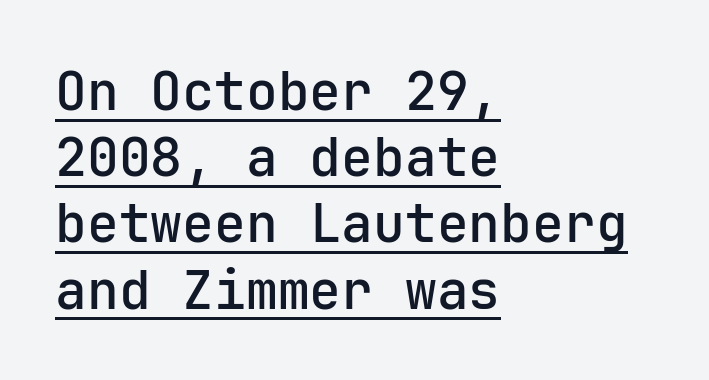
If you drew a line through each stem, it would be perfectly vertical. This is moderately heavy type, rendered in semibold. The compositor pushed each line to the left boundary. Is the letter spacing exaggerated? No — it looks like the ordinary default. Compared with typical paragraphs, the rows here are spaced about the same. Examine the stroke ends and you'll find no serifs.
